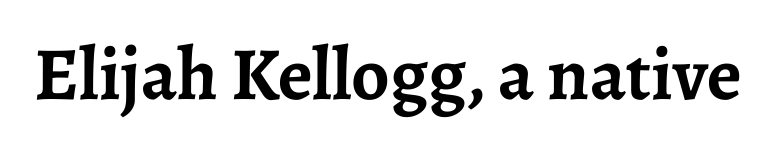
The image shows 75 px semibold serif type, upright; set normal letter spacing, not underlined; low stroke contrast and a medium x-height.
